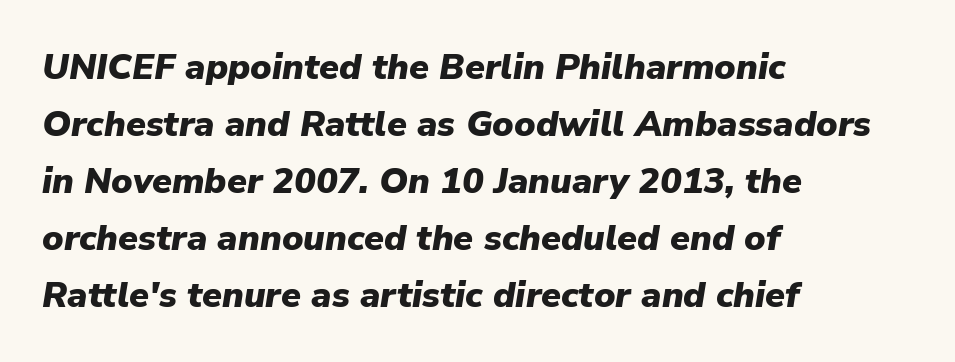
{"italic": "yes", "lean": "right", "slant_degrees": 9, "bold": "yes", "weight": "heavy", "width": "normal", "stroke_contrast": "low", "x_height": "medium", "monospaced": "no", "underline": "no", "align": "left", "line_spacing": "normal", "line_spacing_ratio": 1.58, "letter_spacing": "normal", "letter_spacing_em": 0.0, "glyph_px": 36}
